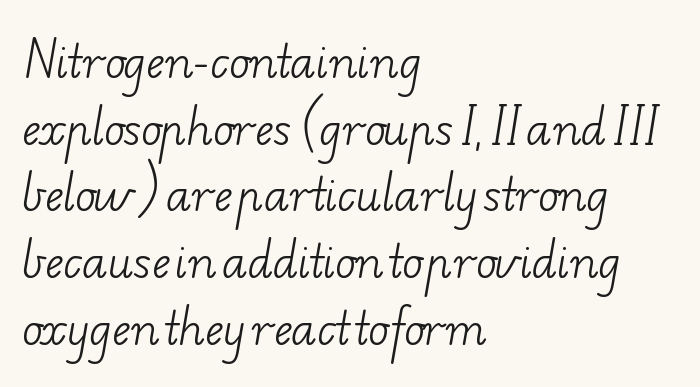
The image shows 43 px light, wide serif type; set left-aligned, normal line spacing (1.55x), normal letter spacing, not underlined; low stroke contrast and a small x-height.
